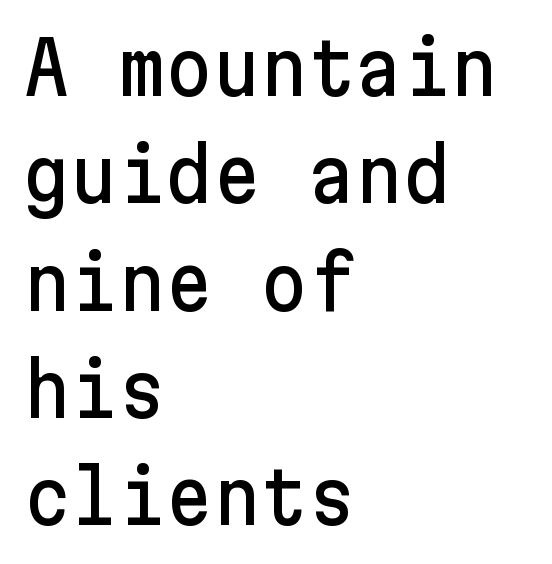
Q: Is the text italic (slanted)? A: No, it is upright.
Q: Is the typeface a serif or a sans-serif typeface? A: Sans-serif.
Q: Is the text underlined? A: No.
Q: How is the paragraph aligned? A: Left-aligned.
Q: Is the spacing between letters normal or unusually wide? A: Normal.
Q: Is the spacing between lines tight, normal or loose? A: Normal.
Q: Width (condensed, normal, or wide)? A: Normal.
Q: Stroke contrast? A: Low.
Q: x-height? A: Medium.
